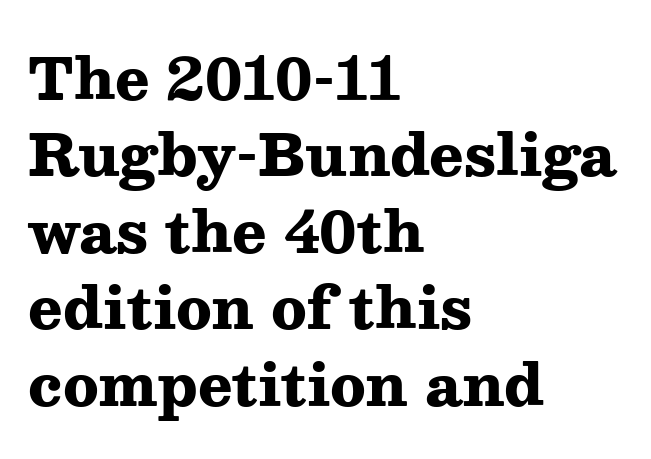
Q: Is the text bold? A: Yes.
Q: Is the text italic (slanted)? A: No, it is upright.
Q: Is the typeface a serif or a sans-serif typeface? A: Serif.
Q: Is the text underlined? A: No.
Q: How is the paragraph aligned? A: Left-aligned.
Q: Is the spacing between letters normal or unusually wide? A: Normal.
Q: Is the spacing between lines tight, normal or loose? A: Normal.
Q: Width (condensed, normal, or wide)? A: Wide.
Q: Stroke contrast? A: Medium.
Q: x-height? A: Medium.
Q: Monospaced? A: No.
